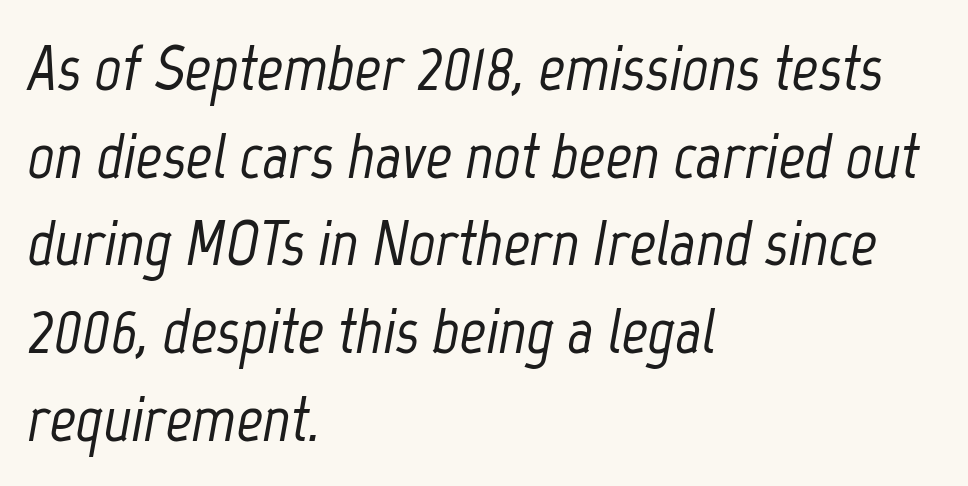
Just letters on the line, the space beneath them empty. One glance says typical: line gaps are just what's usual. Emphasis-style slanted type is in use. Left-aligned paragraph, ragged on the right. Letter spacing: default. Looks like regular typesetting: each glyph gets only the width it needs.
